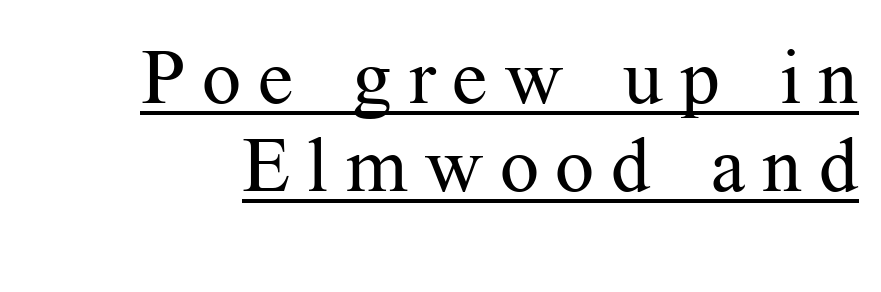
Q: Is the text bold? A: No.
Q: Is the text italic (slanted)? A: No, it is upright.
Q: Is the typeface a serif or a sans-serif typeface? A: Serif.
Q: Is the text underlined? A: Yes.
Q: Is the spacing between letters normal or unusually wide? A: Unusually wide.
Q: Is the spacing between lines tight, normal or loose? A: Tight.
Q: Width (condensed, normal, or wide)? A: Normal.
Q: Stroke contrast? A: Medium.
Q: x-height? A: Medium.
Q: Monospaced? A: No.
